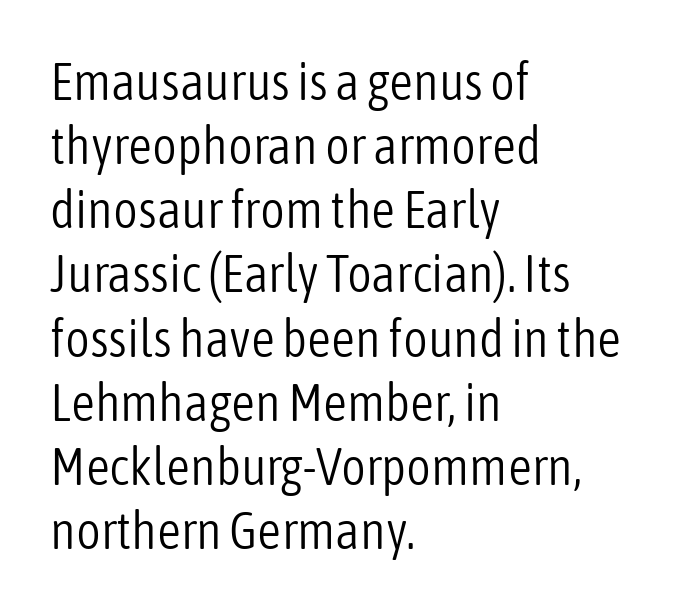
The image shows 53 px light, condensed sans-serif type, upright; set left-aligned, line spacing 1.21x, normal letter spacing, not underlined; low stroke contrast and a medium x-height.
